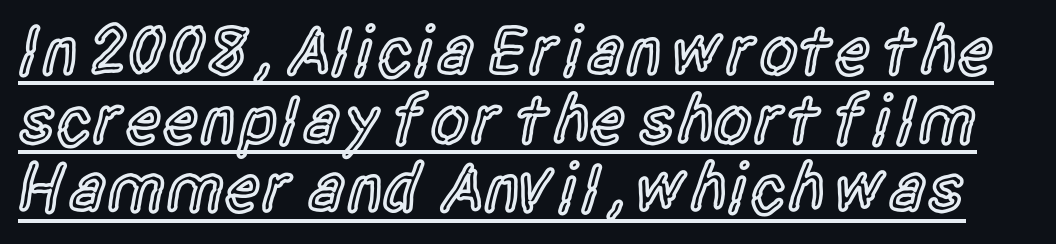
Q: Is the text bold? A: Semi-bold.
Q: Is the text italic (slanted)? A: Yes.
Q: Is the typeface a serif or a sans-serif typeface? A: Sans-serif.
Q: Is the text underlined? A: Yes.
Q: Is the spacing between letters normal or unusually wide? A: Normal.
Q: Is the spacing between lines tight, normal or loose? A: Tight.
Q: Width (condensed, normal, or wide)? A: Condensed.
Q: x-height? A: Large.
Q: Monospaced? A: No.
